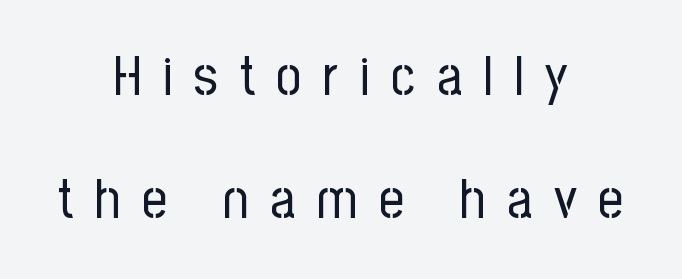
The image shows 55 px regular-weight, condensed sans-serif type, upright; set centered, loose line spacing (2.23x), unusually wide letter spacing (+0.39 em), not underlined; low stroke contrast and a medium x-height.
